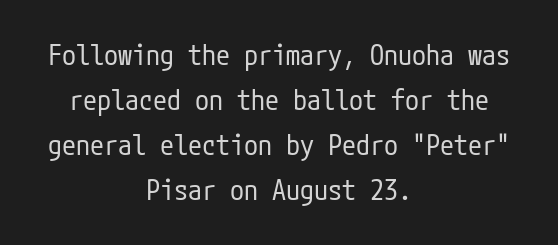
{"serif": "no", "italic": "no", "bold": "no", "weight": "regular", "width": "condensed", "stroke_contrast": "low", "x_height": "medium", "underline": "no", "align": "center", "line_spacing": "normal", "line_spacing_ratio": 1.61, "letter_spacing": "normal", "letter_spacing_em": 0.0, "glyph_px": 28}
